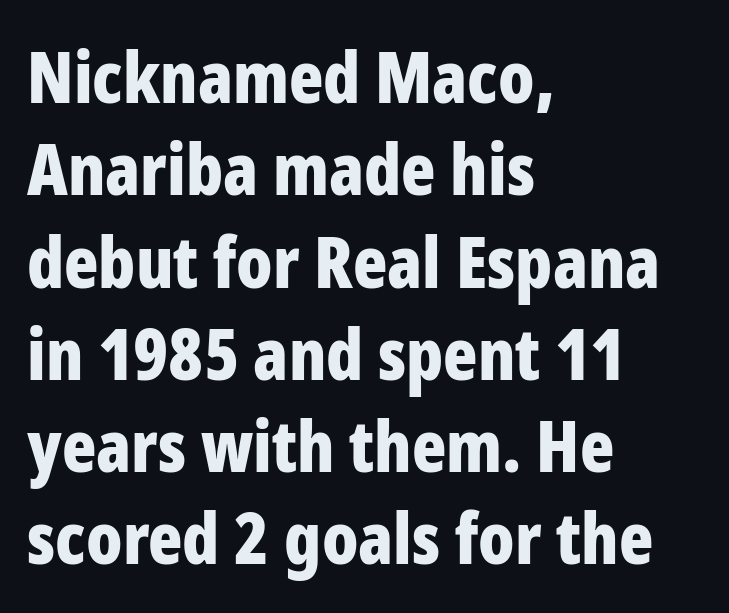
The image shows 71 px bold, condensed sans-serif type, upright; set left-aligned, normal line spacing (1.3x), normal letter spacing, not underlined; low stroke contrast and a medium x-height.
